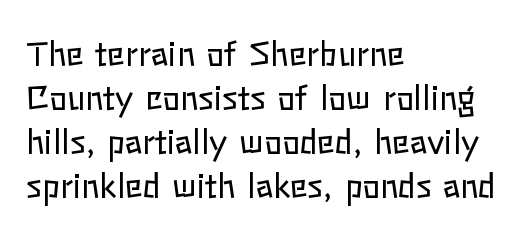
Each letter keeps its own natural width here, so spacing adapts to shape. Compared with typical paragraphs, the rows here are spaced about the same. The setting favours the left margin, as ordinary paragraphs usually do. Counters stay open thanks to moderate or lighter strokes. Unlike italic type, these characters show no tilt at all. The tracking reads as untouched default to a designer's eye.
